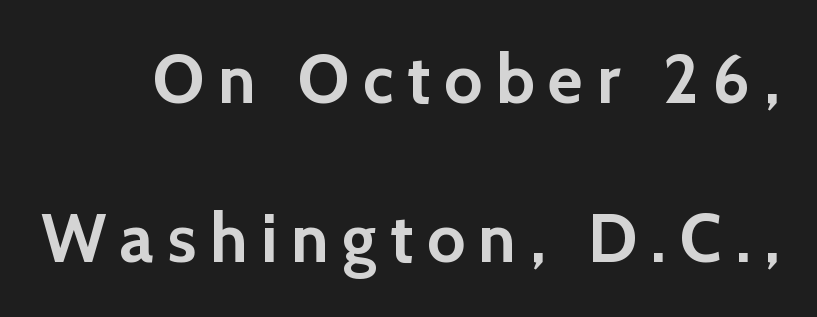
The image shows 68 px semibold sans-serif type, upright; set loose line spacing (2.34x), unusually wide letter spacing (+0.2 em), not underlined; a medium x-height.
